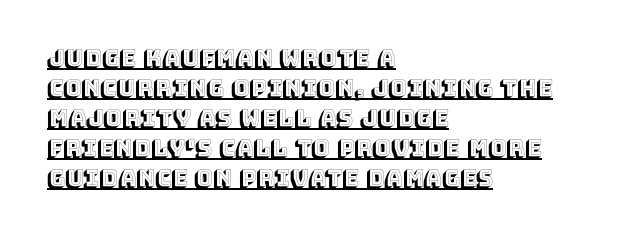
{"italic": "no", "underline": "yes", "align": "left", "line_spacing": "normal", "line_spacing_ratio": 1.36, "letter_spacing": "normal", "letter_spacing_em": 0.0, "glyph_px": 22}
